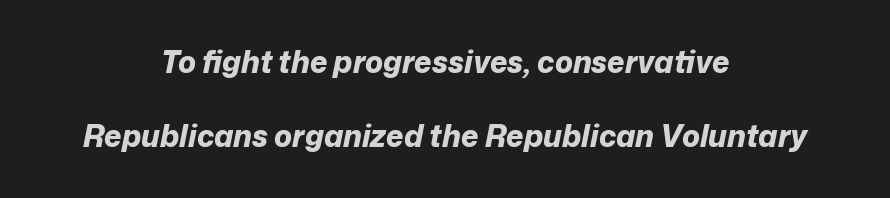
{"italic": "yes", "lean": "right", "slant_degrees": 12, "bold": "yes", "weight": "bold", "width": "normal", "stroke_contrast": "low", "x_height": "medium", "monospaced": "no", "underline": "no", "align": "center", "line_spacing": "loose", "line_spacing_ratio": 2.47, "letter_spacing": "normal", "letter_spacing_em": 0.0, "glyph_px": 30}
